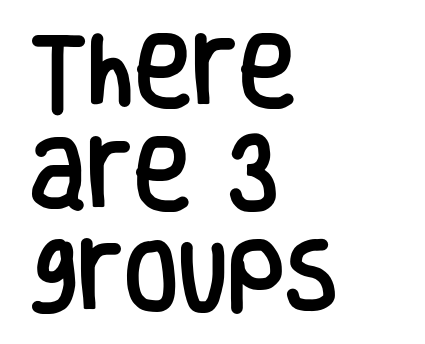
The axis of the letterforms is exactly vertical. No extra tracking has been applied to these lines. Look at the bottom of the vertical strokes: they stop flat, with no serifs. Normally led — the rows are evenly, conventionally spaced. The face used here is proportionally spaced, like ordinary book or web type. The rag falls on the right side of this text block.
